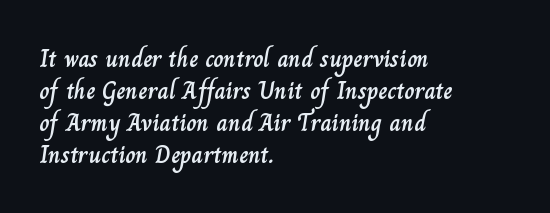
The image shows 25 px text type; set left-aligned, normal line spacing (1.28x), normal letter spacing, not underlined.
